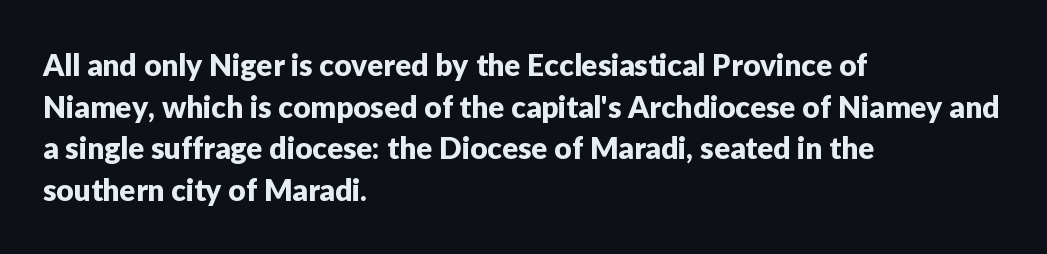
{"serif": "no", "italic": "no", "width": "normal", "stroke_contrast": "low", "x_height": "medium", "monospaced": "no", "underline": "no", "align": "left", "line_spacing": "normal", "line_spacing_ratio": 1.39, "letter_spacing": "normal", "letter_spacing_em": 0.0, "glyph_px": 30}
